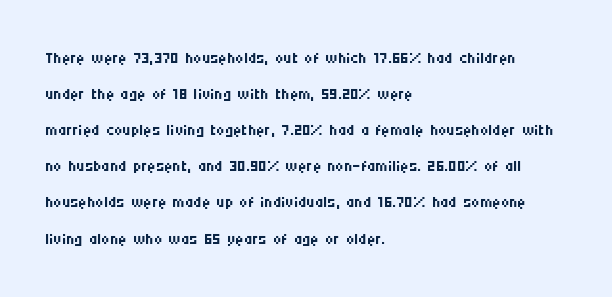
{"italic": "no", "bold": "no", "underline": "no", "align": "left", "line_spacing": "normal", "line_spacing_ratio": 1.57, "letter_spacing": "normal", "letter_spacing_em": 0.0, "glyph_px": 23}
